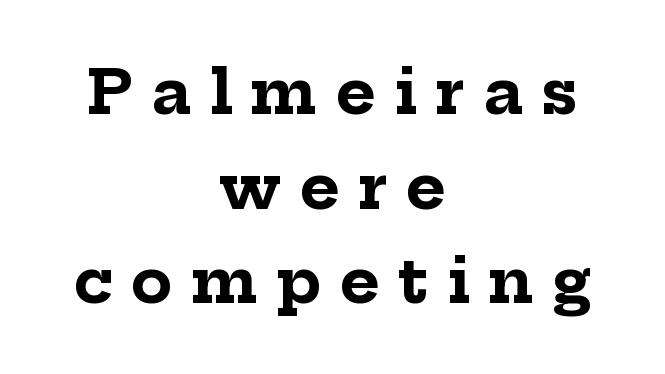
The image shows 61 px bold serif type, upright; set centered, normal line spacing (1.55x), unusually wide letter spacing (+0.3 em), not underlined; low stroke contrast and a medium x-height.
